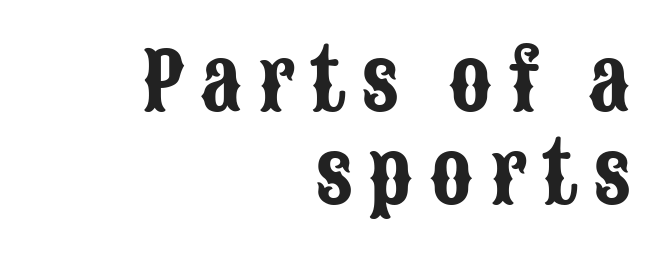
A typesetter would call this proportional, since set widths differ per character. This sample uses expanded letter spacing, leaving extra air between glyphs. Font category for this specimen: sans-serif. Nobody drew a line under any word here.
